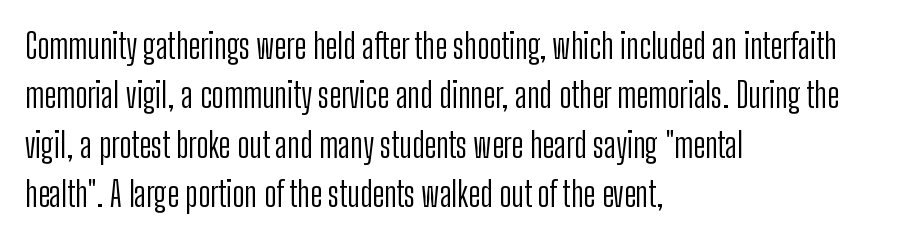
Q: Is the text bold? A: No.
Q: Is the text italic (slanted)? A: No, it is upright.
Q: Is the typeface a serif or a sans-serif typeface? A: Sans-serif.
Q: Is the text underlined? A: No.
Q: How is the paragraph aligned? A: Left-aligned.
Q: Is the spacing between letters normal or unusually wide? A: Normal.
Q: Is the spacing between lines tight, normal or loose? A: Normal.
Q: Width (condensed, normal, or wide)? A: Condensed.
Q: Stroke contrast? A: Low.
Q: x-height? A: Medium.
Q: Monospaced? A: No.
